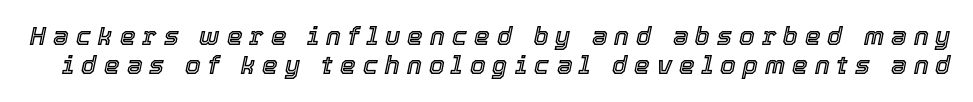
Q: Is the text italic (slanted)? A: Yes, it leans right by about 12 degrees.
Q: Is the text underlined? A: No.
Q: Is the spacing between letters normal or unusually wide? A: Unusually wide.
